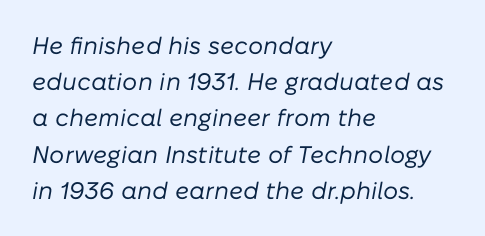
The image shows 24 px text type, italic (leaning right); set left-aligned, normal line spacing (1.51x), normal letter spacing, not underlined.
